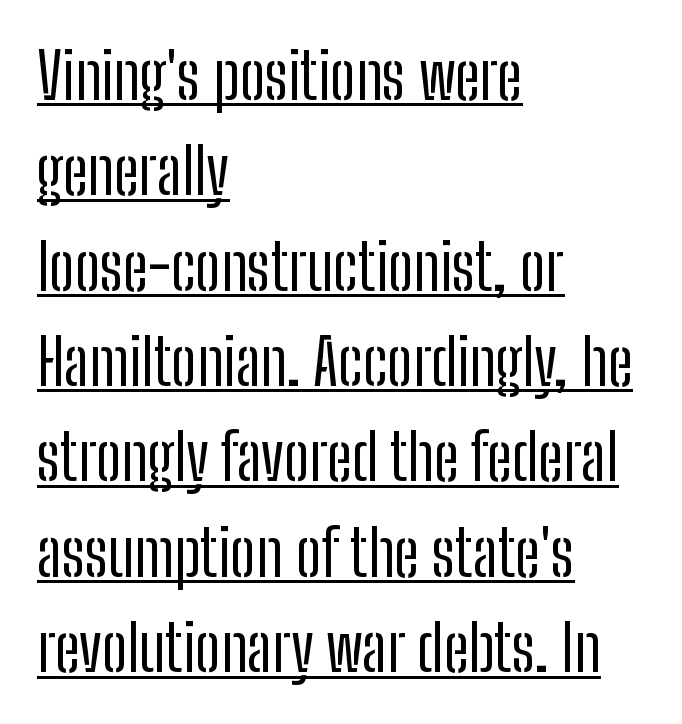
The image shows 64 px regular-weight, condensed sans-serif type, upright; set left-aligned, normal line spacing (1.49x), normal letter spacing, underlined; low stroke contrast and a medium x-height.
